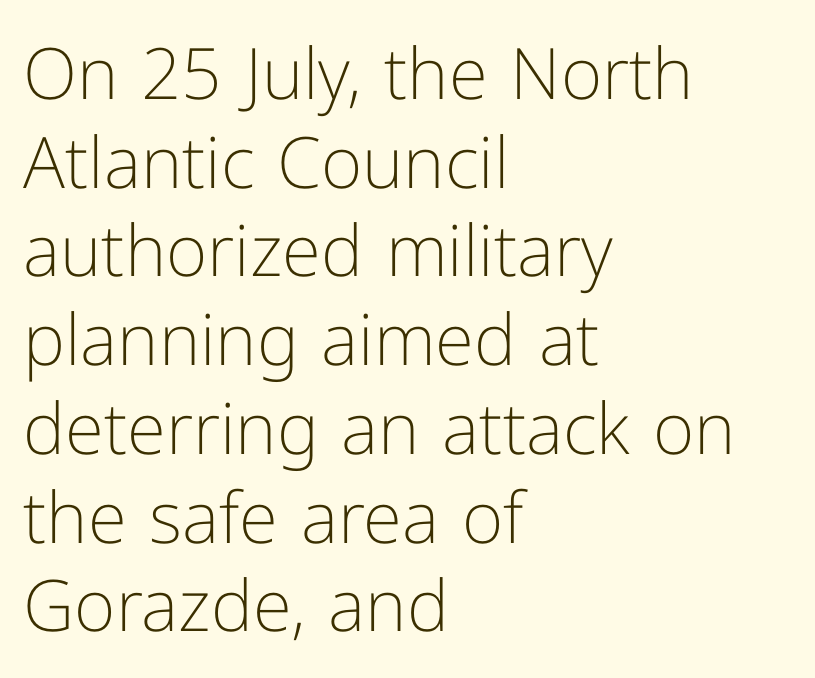
{"serif": "no", "italic": "no", "bold": "no", "weight": "light", "width": "normal", "stroke_contrast": "low", "x_height": "medium", "monospaced": "no", "underline": "no", "align": "left", "line_spacing": "normal", "line_spacing_ratio": 1.25, "letter_spacing": "normal", "letter_spacing_em": 0.0, "glyph_px": 71}
